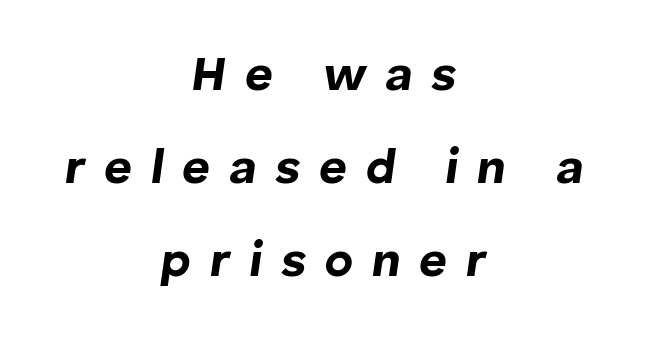
The image shows 48 px bold type, italic (leaning right); set centered, loose line spacing (1.94x), unusually wide letter spacing (+0.39 em), not underlined; low stroke contrast and a medium x-height.
